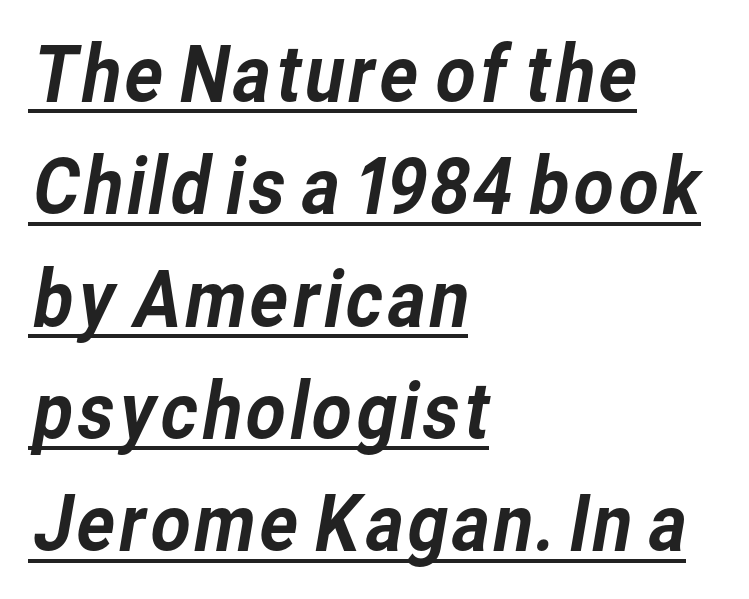
{"serif": "no", "width": "normal", "stroke_contrast": "low", "x_height": "medium", "monospaced": "no", "underline": "yes", "align": "left", "line_spacing": "normal", "line_spacing_ratio": 1.44, "letter_spacing": "normal", "letter_spacing_em": 0.0, "glyph_px": 78}
